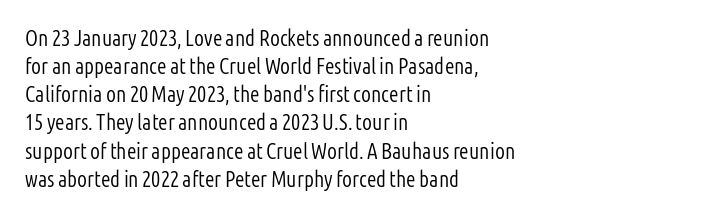
Q: Is the text bold? A: No.
Q: Is the text italic (slanted)? A: No, it is upright.
Q: Is the text underlined? A: No.
Q: How is the paragraph aligned? A: Left-aligned.
Q: Is the spacing between letters normal or unusually wide? A: Normal.
Q: Is the spacing between lines tight, normal or loose? A: Normal.
